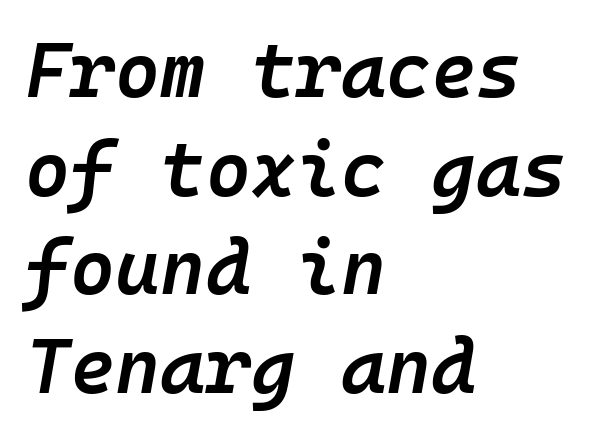
The image shows 77 px semibold type, italic (leaning right), monospaced; set left-aligned, normal line spacing (1.28x), normal letter spacing, not underlined; low stroke contrast and a medium x-height.
